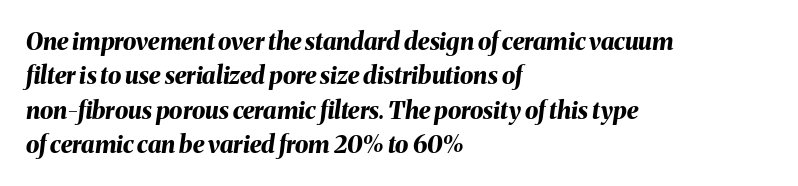
The image shows 24 px bold type, italic (leaning right); set left-aligned, normal line spacing (1.43x), normal letter spacing, not underlined.
